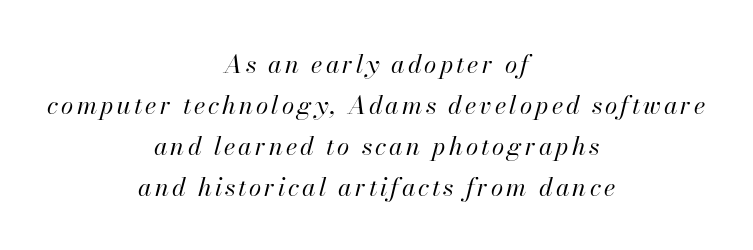
This rendering features lettering with no underline. Notice how descenders clear the ascenders below comfortably — that's standard leading. Is the type heavy? It reads as light-to-regular instead. Is the block centered? Yes — each line is placed symmetrically about the middle. Does the lettering tilt? It does — this is italic.
